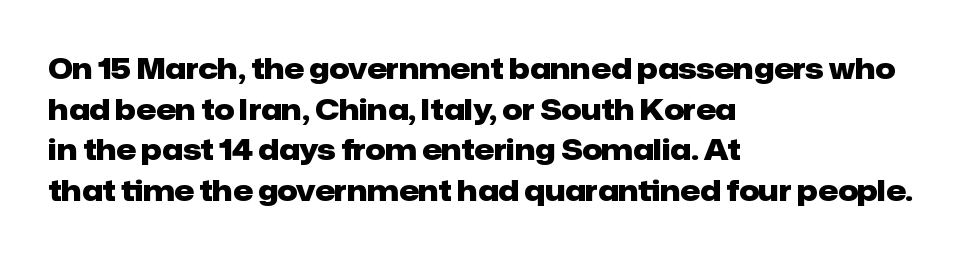
The image shows 28 px heavy sans-serif type, upright; set left-aligned, normal line spacing (1.45x), normal letter spacing, not underlined; low stroke contrast and a medium x-height.
